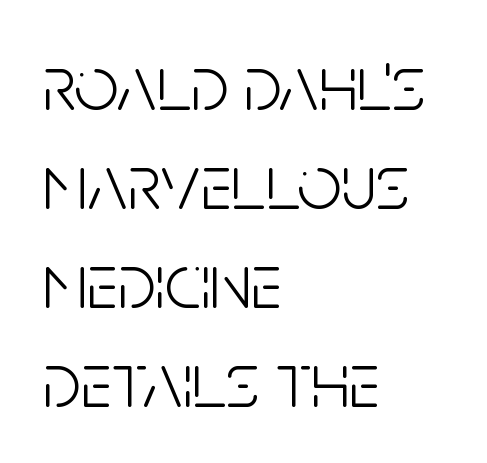
{"serif": "no", "italic": "no", "bold": "no", "weight": "light", "width": "condensed", "stroke_contrast": "low", "x_height": "large", "monospaced": "no", "underline": "no", "align": "left", "line_spacing": "normal", "line_spacing_ratio": 1.27, "letter_spacing": "normal", "letter_spacing_em": 0.0, "glyph_px": 78}
